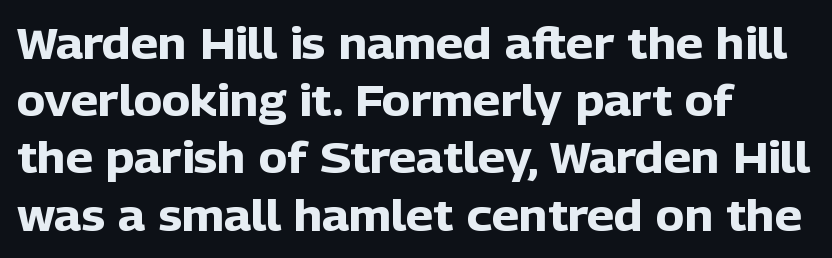
Q: Is the text bold? A: Yes.
Q: Is the text italic (slanted)? A: No, it is upright.
Q: Is the typeface a serif or a sans-serif typeface? A: Sans-serif.
Q: Is the text underlined? A: No.
Q: How is the paragraph aligned? A: Left-aligned.
Q: Is the spacing between letters normal or unusually wide? A: Normal.
Q: Is the spacing between lines tight, normal or loose? A: Normal.
Q: Width (condensed, normal, or wide)? A: Normal.
Q: Stroke contrast? A: Low.
Q: x-height? A: Medium.
Q: Monospaced? A: No.
